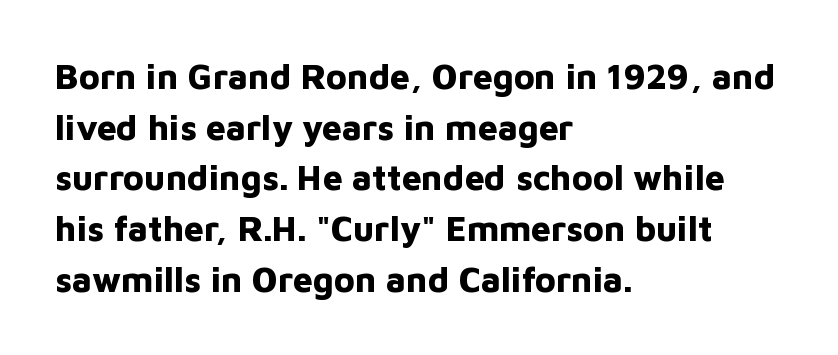
Between one letter and the next there's only the usual sliver of space. A roman cut, with each character standing at attention. The zone under the glyphs is completely vacant. Does the weight exceed regular? Yes, all the way to bold. Layout note: lines flush left. Each letter's strokes conclude bluntly, with no projecting serifs.
